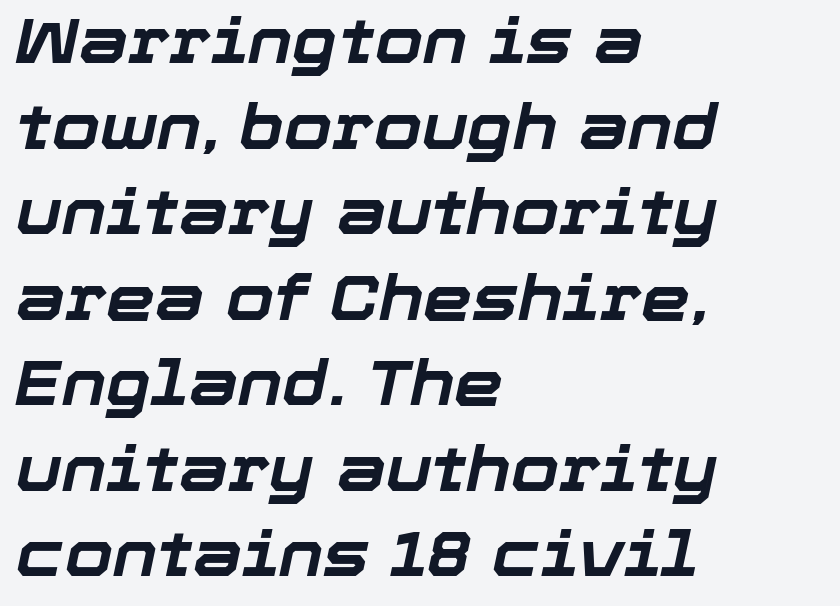
The face used here is proportionally spaced, like ordinary book or web type. Nothing unusual about the tracking: characters are spaced as the font intends. The strokes are fattened all the way to bold. Check under the words: just untouched page. Regarding leading, the lines here are spaced in the standard way.
